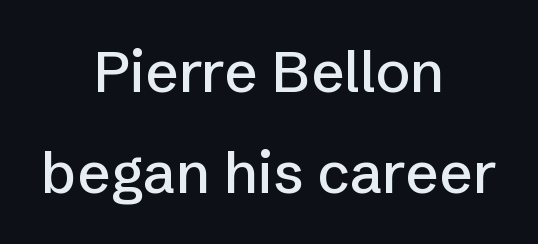
The image shows 58 px sans-serif type, upright; set centered, line spacing 1.75x, normal letter spacing, not underlined; low stroke contrast and a medium x-height.
